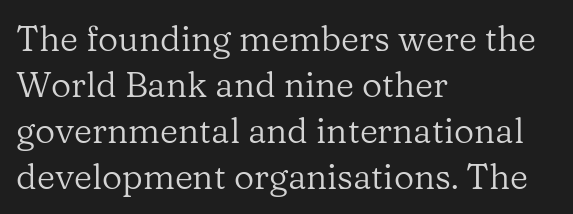
Q: Is the text bold? A: No.
Q: Is the text italic (slanted)? A: No, it is upright.
Q: Is the typeface a serif or a sans-serif typeface? A: Serif.
Q: Is the text underlined? A: No.
Q: How is the paragraph aligned? A: Left-aligned.
Q: Is the spacing between letters normal or unusually wide? A: Normal.
Q: Is the spacing between lines tight, normal or loose? A: Normal.
Q: Width (condensed, normal, or wide)? A: Normal.
Q: Stroke contrast? A: Low.
Q: x-height? A: Medium.
Q: Monospaced? A: No.
